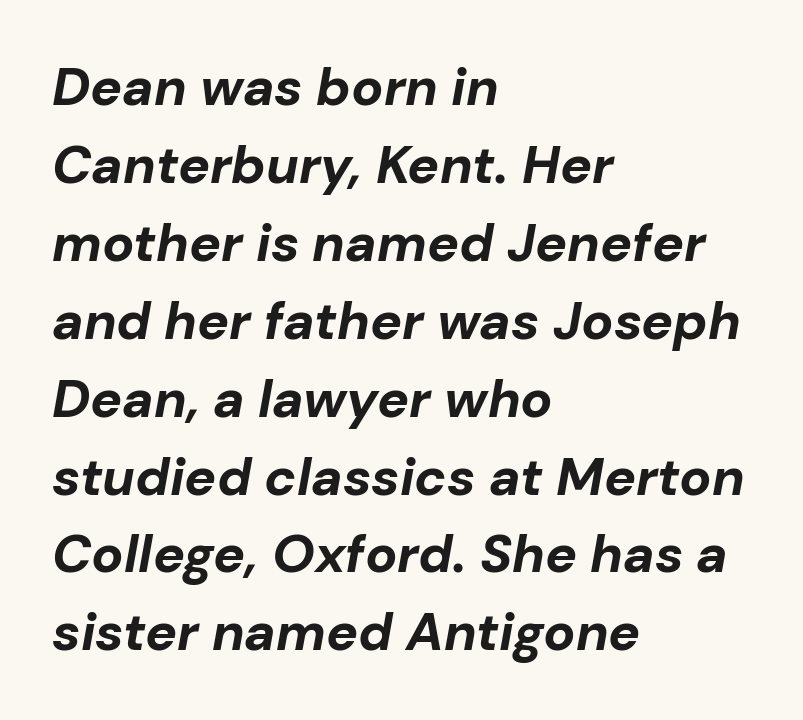
{"italic": "yes", "lean": "right", "slant_degrees": 10, "bold": "yes", "weight": "bold", "width": "normal", "stroke_contrast": "low", "x_height": "medium", "monospaced": "no", "underline": "no", "align": "left", "line_spacing": "normal", "line_spacing_ratio": 1.47, "letter_spacing": "normal", "letter_spacing_em": 0.0, "glyph_px": 53}
